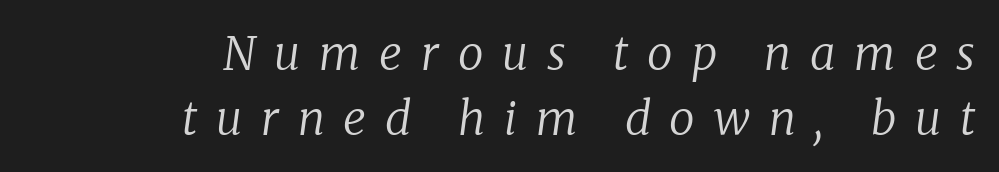
Q: Is the text bold? A: No.
Q: Is the text italic (slanted)? A: Yes, it leans right by about 8 degrees.
Q: Is the typeface a serif or a sans-serif typeface? A: Serif.
Q: Is the text underlined? A: No.
Q: How is the paragraph aligned? A: Right-aligned.
Q: Is the spacing between letters normal or unusually wide? A: Unusually wide.
Q: Is the spacing between lines tight, normal or loose? A: Normal.
Q: Width (condensed, normal, or wide)? A: Normal.
Q: Stroke contrast? A: Low.
Q: x-height? A: Medium.
Q: Monospaced? A: No.
